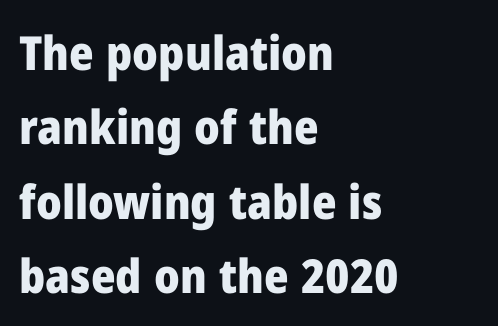
The axis of the letterforms is exactly vertical. The rendering anchors every line to the left-hand side. The lines sit at an ordinary, default distance from one another. Look at the bottom of the vertical strokes: they stop flat, with no serifs. Check under the words: just untouched page. Short note: letters normally spaced.
